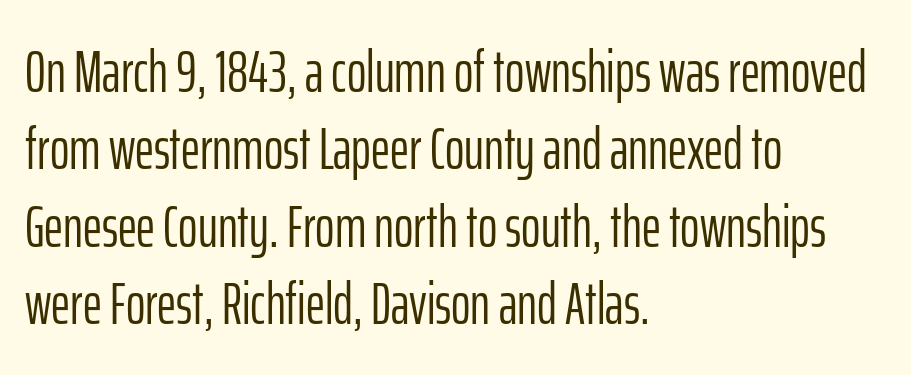
{"serif": "no", "italic": "no", "bold": "no", "weight": "light", "width": "condensed", "stroke_contrast": "low", "x_height": "medium", "monospaced": "no", "underline": "no", "align": "left", "line_spacing": "normal", "line_spacing_ratio": 1.31, "letter_spacing": "normal", "letter_spacing_em": 0.0, "glyph_px": 59}
